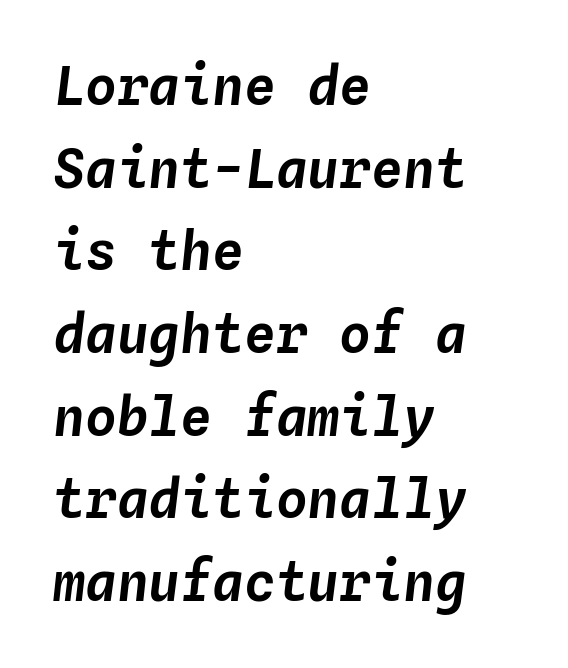
The image shows 53 px text type, italic (leaning right), monospaced; set left-aligned, normal line spacing (1.56x), normal letter spacing, not underlined; low stroke contrast and a medium x-height.
